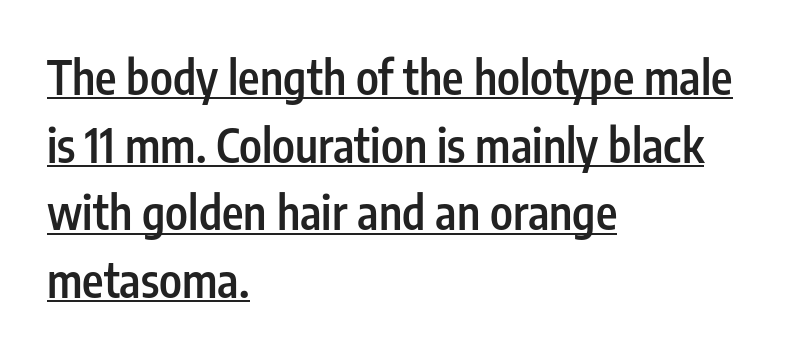
Q: Is the text bold? A: Semi-bold.
Q: Is the text italic (slanted)? A: No, it is upright.
Q: Is the typeface a serif or a sans-serif typeface? A: Sans-serif.
Q: Is the text underlined? A: Yes.
Q: How is the paragraph aligned? A: Left-aligned.
Q: Is the spacing between letters normal or unusually wide? A: Normal.
Q: Is the spacing between lines tight, normal or loose? A: Normal.
Q: Width (condensed, normal, or wide)? A: Condensed.
Q: Stroke contrast? A: Low.
Q: x-height? A: Medium.
Q: Monospaced? A: No.
